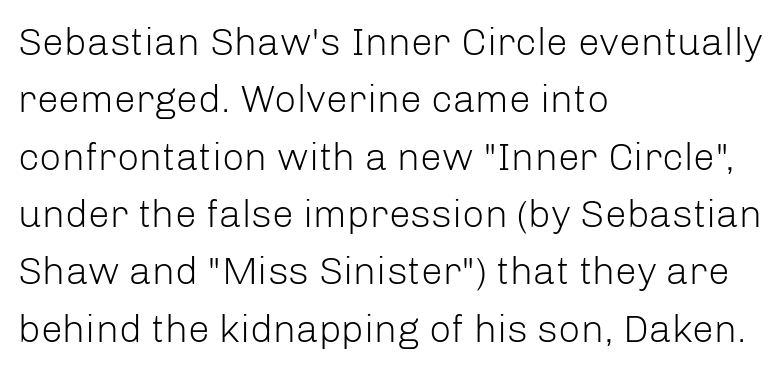
The image shows 39 px light sans-serif type, upright; set left-aligned, normal line spacing (1.47x), normal letter spacing, not underlined; low stroke contrast and a medium x-height.
